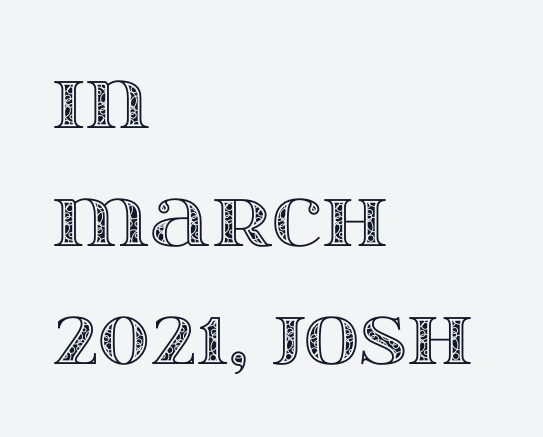
{"italic": "no", "width": "wide", "x_height": "large", "monospaced": "no", "underline": "no", "align": "left", "line_spacing": "normal", "line_spacing_ratio": 1.53, "letter_spacing": "normal", "letter_spacing_em": 0.0, "glyph_px": 77}
